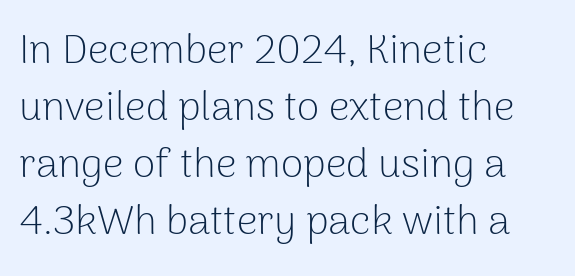
Q: Is the text bold? A: No.
Q: Is the text italic (slanted)? A: No, it is upright.
Q: Is the typeface a serif or a sans-serif typeface? A: Sans-serif.
Q: Is the text underlined? A: No.
Q: How is the paragraph aligned? A: Left-aligned.
Q: Is the spacing between letters normal or unusually wide? A: Normal.
Q: Is the spacing between lines tight, normal or loose? A: Normal.
Q: Width (condensed, normal, or wide)? A: Normal.
Q: Stroke contrast? A: Low.
Q: x-height? A: Medium.
Q: Monospaced? A: No.
